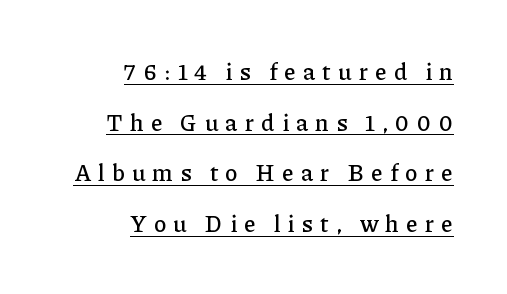
The image shows 23 px text type, upright; set right-aligned, loose line spacing (2.2x), unusually wide letter spacing (+0.31 em), underlined.
